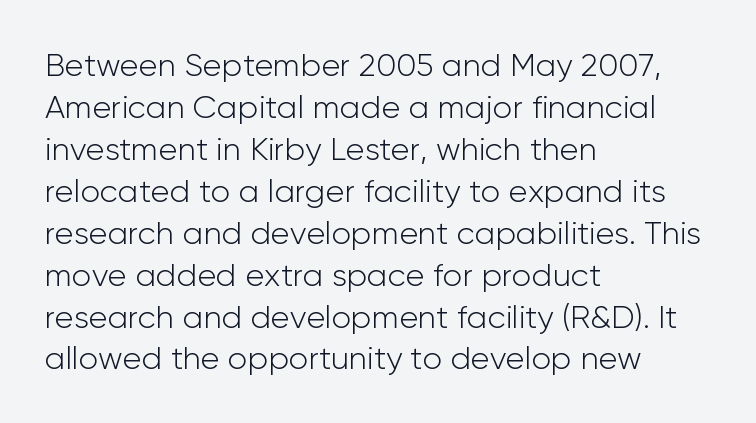
Q: Is the text bold? A: No.
Q: Is the text italic (slanted)? A: No, it is upright.
Q: Is the typeface a serif or a sans-serif typeface? A: Sans-serif.
Q: Is the text underlined? A: No.
Q: How is the paragraph aligned? A: Left-aligned.
Q: Is the spacing between letters normal or unusually wide? A: Normal.
Q: Is the spacing between lines tight, normal or loose? A: Normal.
Q: Width (condensed, normal, or wide)? A: Normal.
Q: Stroke contrast? A: Low.
Q: x-height? A: Medium.
Q: Monospaced? A: No.
